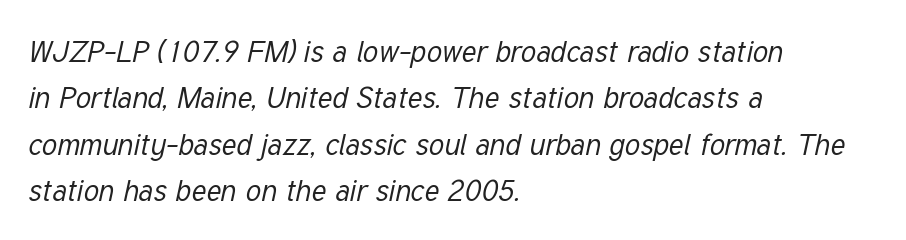
{"italic": "yes", "lean": "right", "slant_degrees": 12, "bold": "no", "weight": "regular", "width": "condensed", "stroke_contrast": "low", "x_height": "medium", "monospaced": "no", "underline": "no", "align": "left", "line_spacing": "normal", "line_spacing_ratio": 1.55, "letter_spacing": "normal", "letter_spacing_em": 0.0, "glyph_px": 30}
